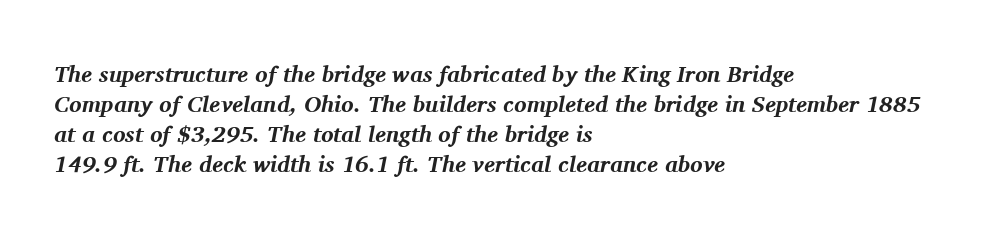
Q: Is the text bold? A: Yes.
Q: Is the text italic (slanted)? A: Yes, it leans right by about 11 degrees.
Q: Is the text underlined? A: No.
Q: How is the paragraph aligned? A: Left-aligned.
Q: Is the spacing between letters normal or unusually wide? A: Normal.
Q: Is the spacing between lines tight, normal or loose? A: Normal.
